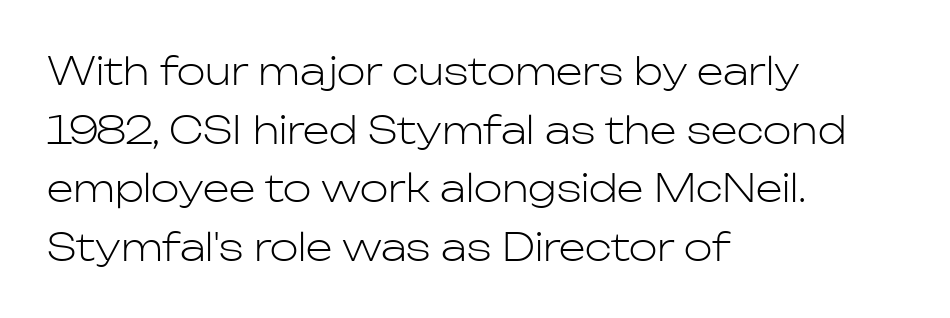
The image shows 38 px light sans-serif type, upright; set left-aligned, normal line spacing (1.54x), normal letter spacing, not underlined; low stroke contrast and a medium x-height.
